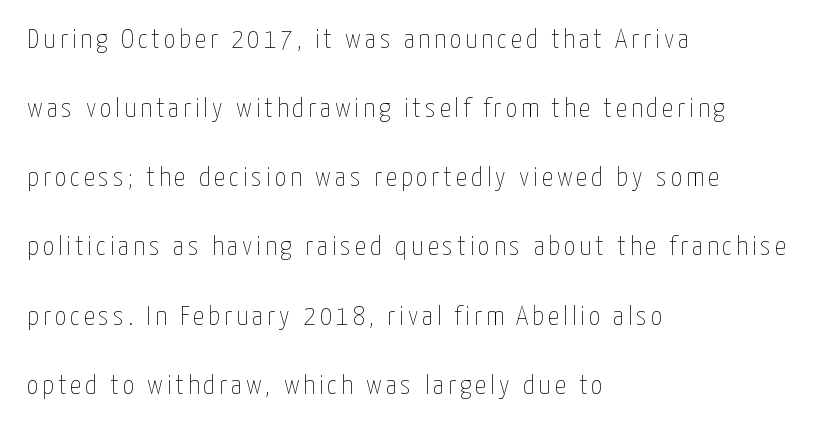
{"italic": "no", "bold": "no", "weight": "thin", "width": "condensed", "stroke_contrast": "low", "x_height": "medium", "monospaced": "no", "underline": "no", "align": "left", "line_spacing": "loose", "line_spacing_ratio": 2.47, "glyph_px": 28}
